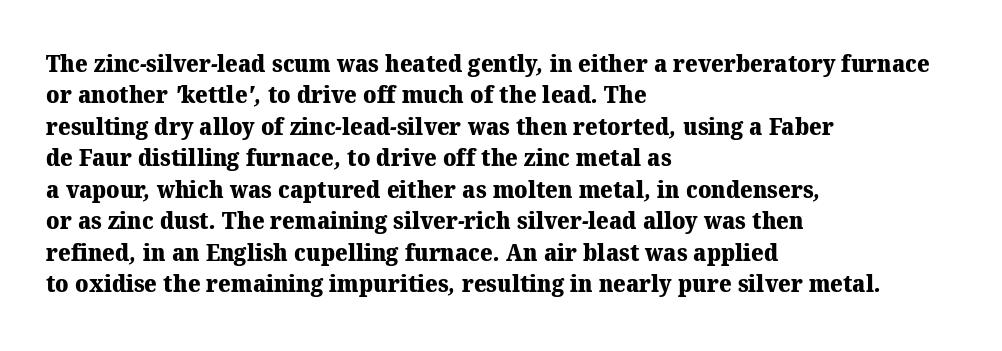
Caption: bold face, heavy strokes. The leading is moderate, giving the passage an even texture. Nobody drew a line under any word here. Visually the block forms a straight wall on the left and a jagged coastline on the right. There is no visible air inserted between adjacent glyphs.
